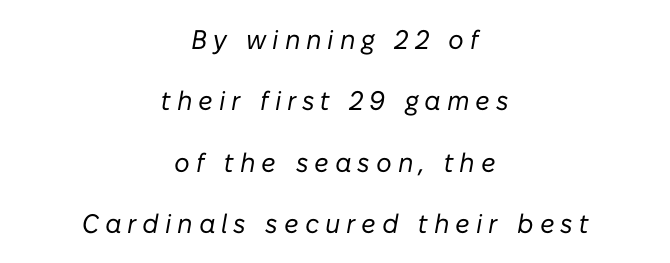
{"italic": "yes", "lean": "right", "slant_degrees": 10, "bold": "no", "underline": "no", "align": "center", "line_spacing": "loose", "line_spacing_ratio": 2.27, "letter_spacing": "wide", "letter_spacing_em": 0.22, "glyph_px": 27}
